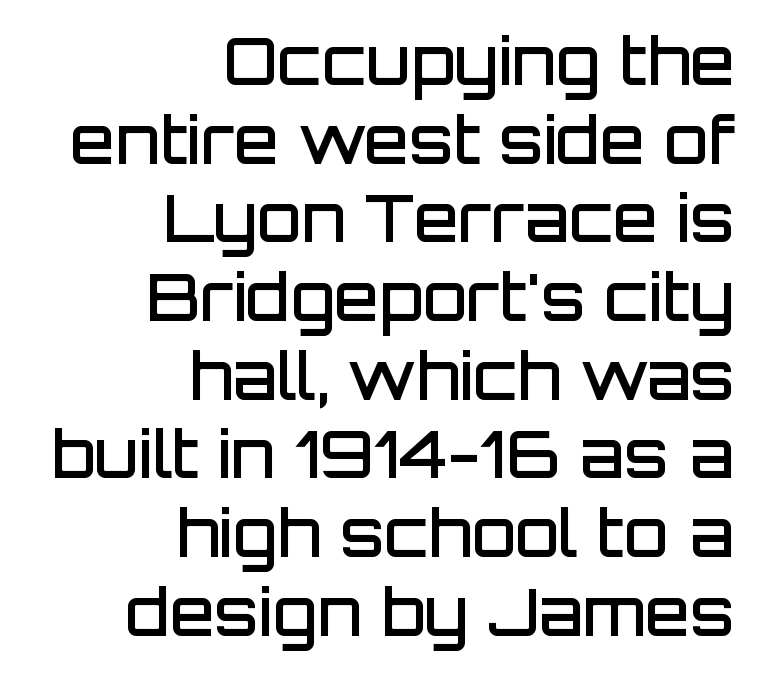
Notice how the stems are strictly vertical — no italics here. These lines carry some extra weight — a demibold, not a full bold. These lines are rendered in a variable-pitch font. Honestly, there is no underline to notice here at all.
